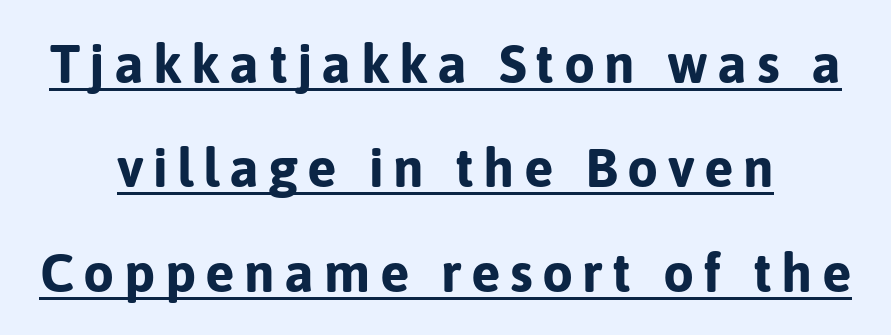
{"serif": "no", "italic": "no", "bold": "yes", "weight": "bold", "width": "normal", "stroke_contrast": "low", "x_height": "medium", "monospaced": "no", "underline": "yes", "align": "center", "line_spacing": "loose", "line_spacing_ratio": 1.9, "glyph_px": 55}
